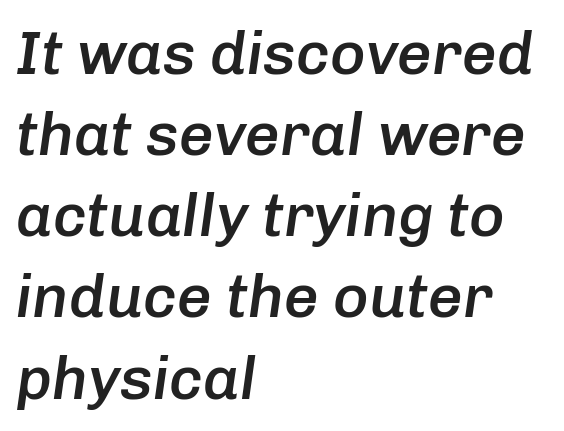
The image shows 61 px semibold type, italic (leaning right); set left-aligned, normal line spacing (1.33x), normal letter spacing, not underlined; low stroke contrast and a medium x-height.
